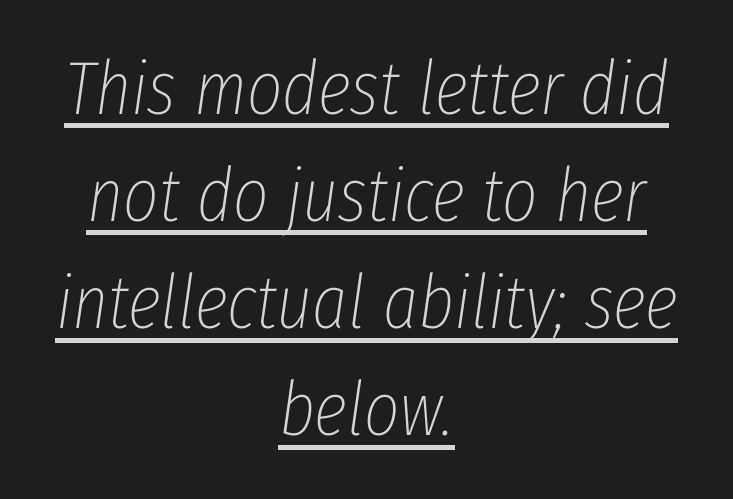
In designer terms, the underline attribute is active on this setting. No letter is thick-stroked: the sample isn't bold. Reading down the column, the eye jumps a familiar distance to each next line. These lines keep a tight, regular rhythm from letter to letter. Neither beginnings nor endings align; midpoints do. Each letter keeps its own natural width here, so spacing adapts to shape.
